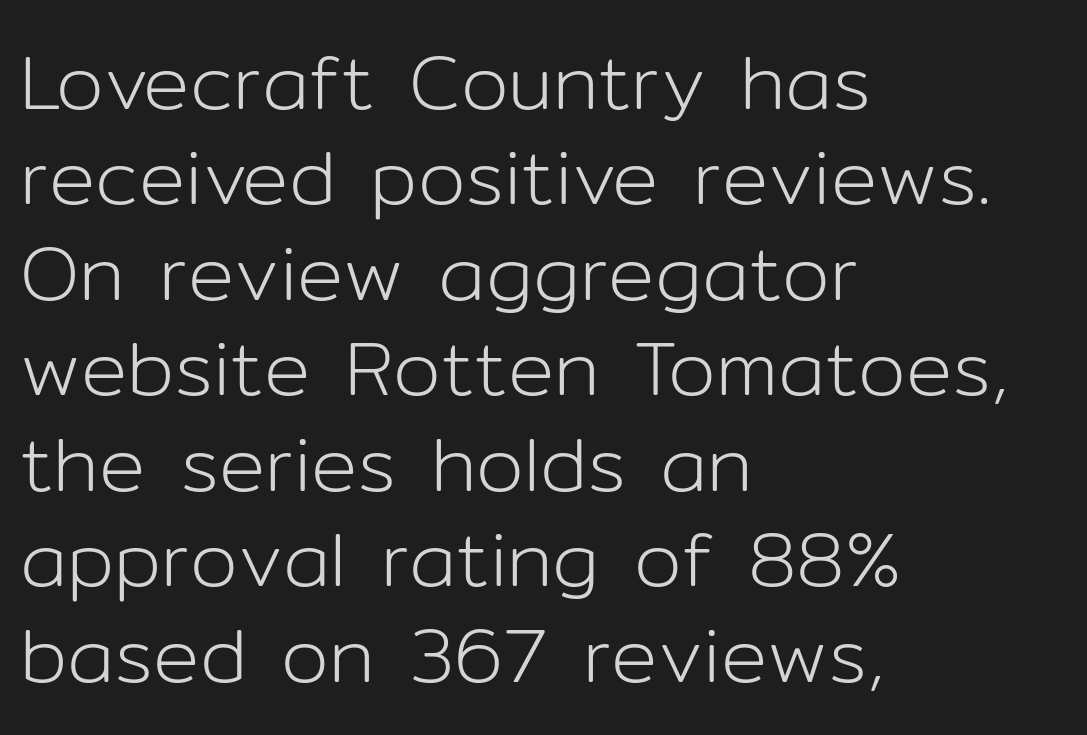
Q: Is the text bold? A: No.
Q: Is the text italic (slanted)? A: No, it is upright.
Q: Is the typeface a serif or a sans-serif typeface? A: Sans-serif.
Q: Is the text underlined? A: No.
Q: How is the paragraph aligned? A: Left-aligned.
Q: Is the spacing between letters normal or unusually wide? A: Normal.
Q: Width (condensed, normal, or wide)? A: Normal.
Q: Stroke contrast? A: Low.
Q: x-height? A: Medium.
Q: Monospaced? A: No.
